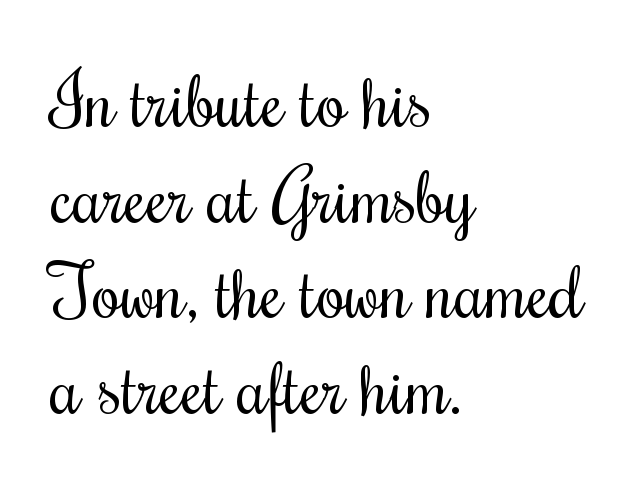
{"bold": "no", "weight": "regular", "width": "condensed", "stroke_contrast": "medium", "x_height": "small", "monospaced": "no", "underline": "no", "align": "left", "line_spacing": "normal", "line_spacing_ratio": 1.31, "letter_spacing": "normal", "letter_spacing_em": 0.0, "glyph_px": 73}
